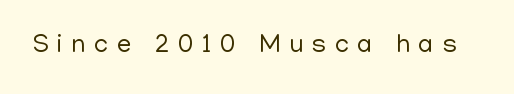
{"italic": "no", "bold": "no", "underline": "no", "letter_spacing": "wide", "letter_spacing_em": 0.33, "glyph_px": 26}
